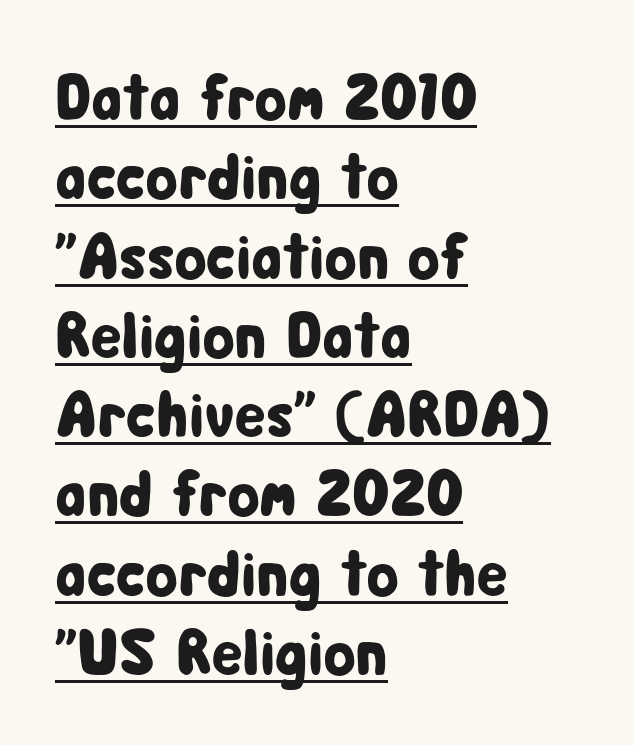
You could not count columns in this text — the font is proportionally spaced. Short and long lines alike share a common starting point at left. A rule runs beneath these lines of type. Tracking here is standard; glyphs follow each other at the usual distance. It's the straight-up-and-down kind of type. A typesetter would label this face a sans.
